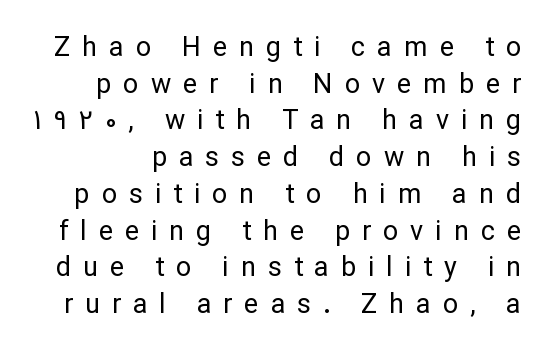
The image shows 27 px text type, upright; set normal line spacing (1.36x), unusually wide letter spacing (+0.44 em), not underlined.
